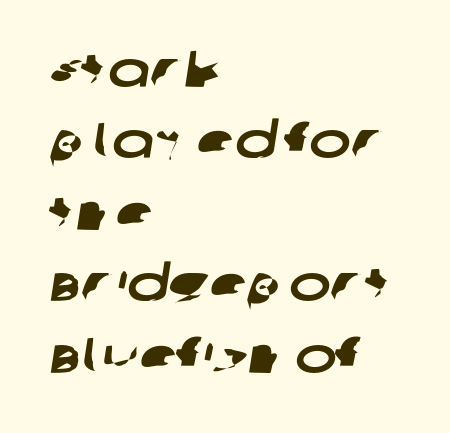
This rendering leaves character spacing at its baseline value. Varying glyph widths throughout — classic text-font behaviour. The setting favours the left margin, as ordinary paragraphs usually do. Is there much room between lines? A standard amount, neither cramped nor airy.
